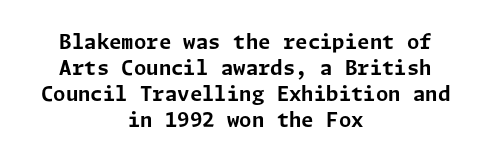
{"italic": "no", "bold": "yes", "underline": "no", "align": "center", "line_spacing": "normal", "line_spacing_ratio": 1.3, "letter_spacing": "normal", "letter_spacing_em": 0.0, "glyph_px": 20}
